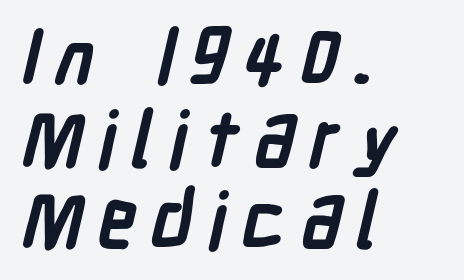
Honestly, there is no underline to notice here at all. Does the copy run flush right? No — it runs flush left. Classification — sans serif. Its strokes are broad and dark, the hallmark of bold type. This block would grow much taller if given ordinary leading; it's compressed now. Think of a printed novel: that variable character pitch is what you see here.
